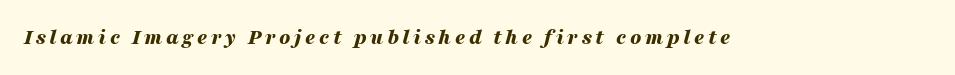
Q: Is the text bold? A: Yes.
Q: Is the text italic (slanted)? A: Yes, it leans right by about 16 degrees.
Q: Is the text underlined? A: No.
